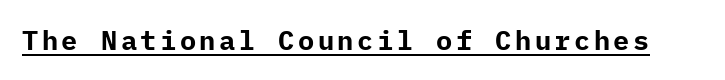
The image shows 27 px bold type, upright; set underlined.
